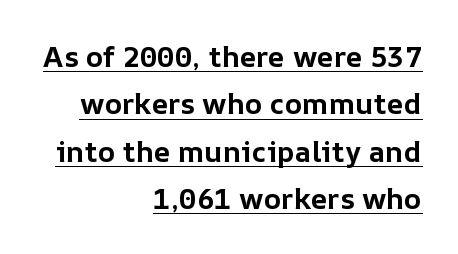
The rendering keeps characters at their native spacing. Characters remain perfectly vertical along every line. Heft: maximum for text — a bold. How would I describe the line gaps? Plain and ordinary. Do the characters align in a grid? No, the font is proportional.
